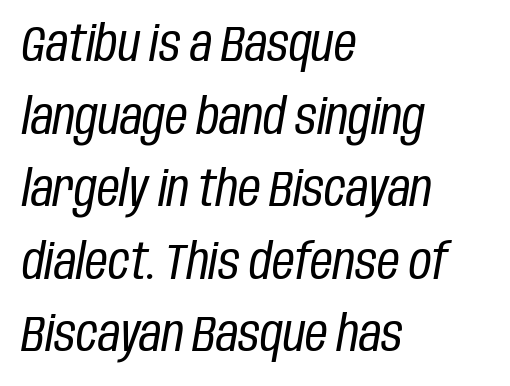
Q: Is the text bold? A: No.
Q: Is the text italic (slanted)? A: Yes, it leans right by about 10 degrees.
Q: Is the text underlined? A: No.
Q: How is the paragraph aligned? A: Left-aligned.
Q: Is the spacing between letters normal or unusually wide? A: Normal.
Q: Is the spacing between lines tight, normal or loose? A: Normal.
Q: Width (condensed, normal, or wide)? A: Condensed.
Q: Stroke contrast? A: Low.
Q: x-height? A: Large.
Q: Monospaced? A: No.
